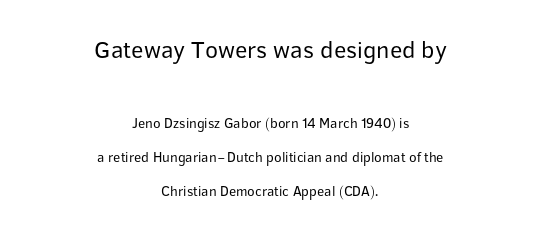
The image shows 24 px text type, upright; set centered, loose line spacing (2.44x), normal letter spacing, not underlined; the first (top) block is 1.71x larger.
